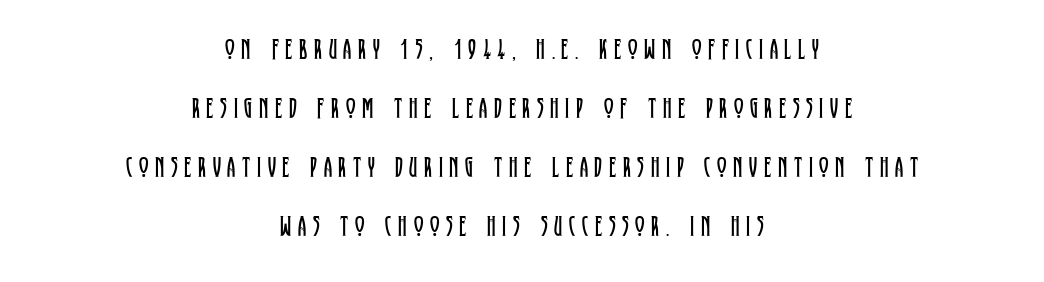
Q: Is the text bold? A: No.
Q: Is the text italic (slanted)? A: No, it is upright.
Q: Is the typeface a serif or a sans-serif typeface? A: Serif.
Q: Is the text underlined? A: No.
Q: How is the paragraph aligned? A: Centered.
Q: Is the spacing between letters normal or unusually wide? A: Unusually wide.
Q: Is the spacing between lines tight, normal or loose? A: Loose.
Q: Width (condensed, normal, or wide)? A: Condensed.
Q: Stroke contrast? A: Low.
Q: x-height? A: Large.
Q: Monospaced? A: No.
